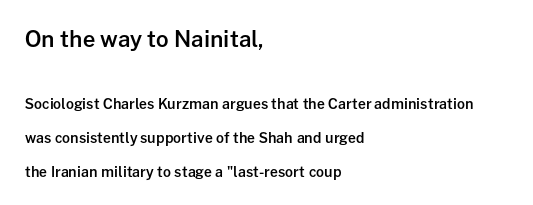
Q: Is the text bold? A: Semi-bold.
Q: Is the text italic (slanted)? A: No, it is upright.
Q: Is the text underlined? A: No.
Q: How is the paragraph aligned? A: Left-aligned.
Q: Is the spacing between letters normal or unusually wide? A: Normal.
Q: Is the spacing between lines tight, normal or loose? A: Loose.
Q: Which block of text is set in a larger size, the first (top) or the second (bottom)? A: The first (top) one.
